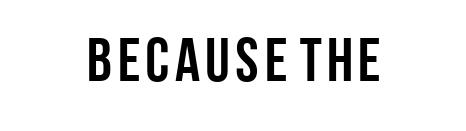
{"serif": "no", "italic": "no", "bold": "yes", "weight": "semibold", "width": "condensed", "stroke_contrast": "low", "x_height": "large", "monospaced": "no", "underline": "no", "letter_spacing": "normal", "letter_spacing_em": 0.0, "glyph_px": 62}
